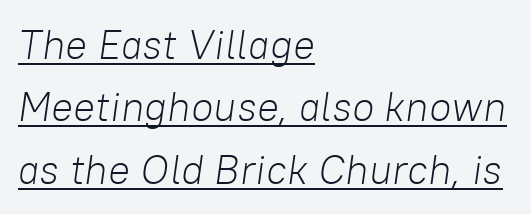
The image shows 41 px light type, italic (leaning right); set left-aligned, normal line spacing (1.52x), normal letter spacing, underlined; low stroke contrast and a medium x-height.
